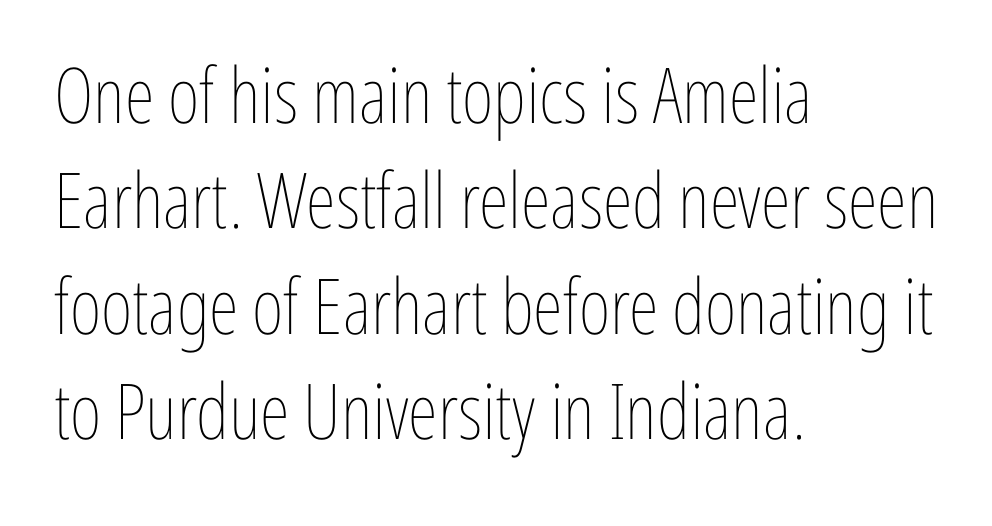
The string is rendered with underlining switched off. This is the regular roman posture of the typeface. A classic flush-left, rag-right setting is used for this passage. Summary of weight: not heavy and not bold. These lines are rendered in a variable-pitch font.
